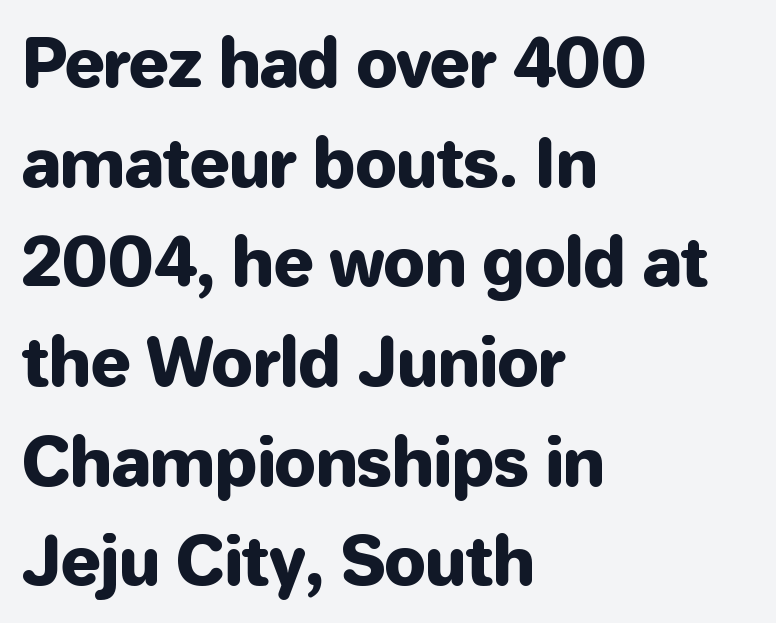
{"serif": "no", "italic": "no", "width": "normal", "stroke_contrast": "low", "x_height": "medium", "monospaced": "no", "underline": "no", "align": "left", "line_spacing": "normal", "line_spacing_ratio": 1.51, "letter_spacing": "normal", "letter_spacing_em": 0.0, "glyph_px": 66}
